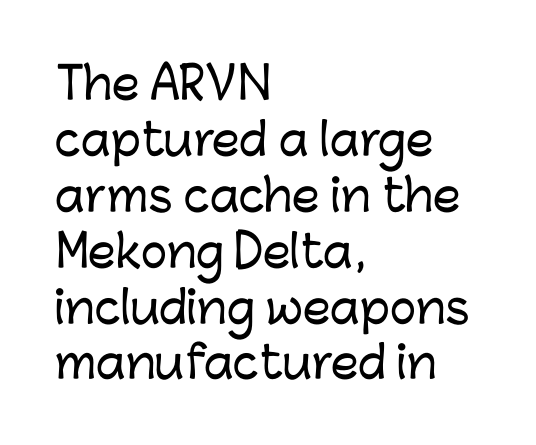
The image shows 44 px sans-serif type, upright; set left-aligned, normal line spacing (1.27x), normal letter spacing, not underlined; low stroke contrast and a medium x-height.
